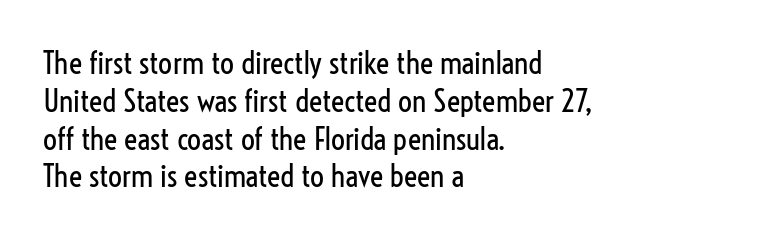
Weight: in the light-to-regular range. Left-aligned paragraph, ragged on the right. It's the straight-up-and-down kind of type. This sample has the flowing, uneven cadence of proportional lettering. Decoration check: the copy has no underline.
